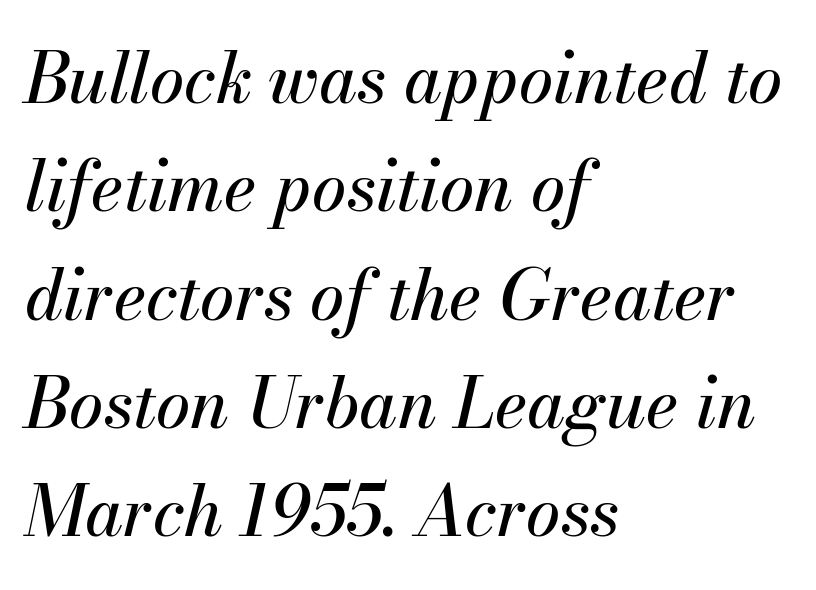
The image shows 69 px text type, italic (leaning right); set left-aligned, normal line spacing (1.57x), normal letter spacing, not underlined; medium stroke contrast and a small x-height.
